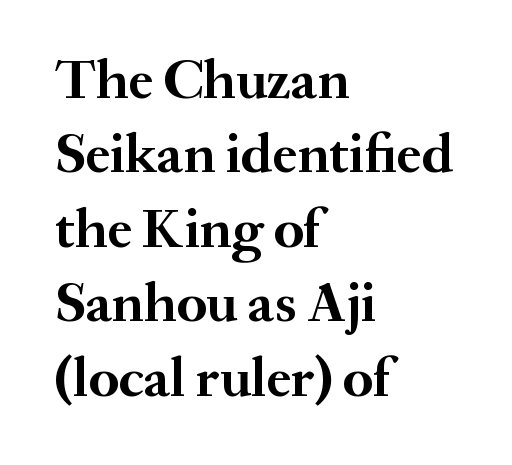
The characters look thick and weighty, a clear bold. Varying glyph widths throughout — classic text-font behaviour. Italic? Not at all — the glyphs are vertical. Honestly, the letter spacing is just normal — you wouldn't notice it. Notice how the passage keeps a crisp vertical edge on the left only.
